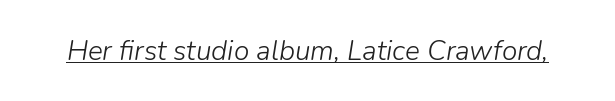
Q: Is the text bold? A: No.
Q: Is the text italic (slanted)? A: Yes, it leans right by about 9 degrees.
Q: Is the text underlined? A: Yes.
Q: Is the spacing between letters normal or unusually wide? A: Normal.
Q: Width (condensed, normal, or wide)? A: Normal.
Q: Stroke contrast? A: Low.
Q: x-height? A: Medium.
Q: Monospaced? A: No.
